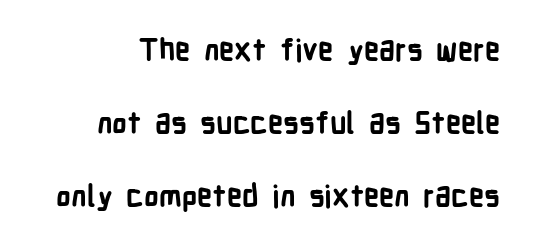
The image shows 30 px bold, condensed sans-serif type, upright; set loose line spacing (2.44x), normal letter spacing, not underlined; low stroke contrast and a medium x-height.
